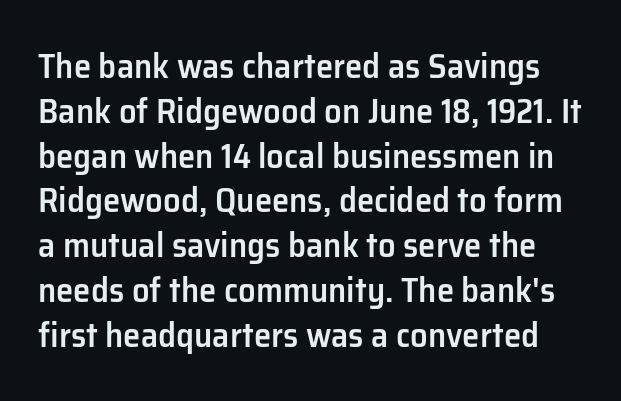
The image shows 35 px semibold sans-serif type, upright; set normal line spacing (1.28x), normal letter spacing, not underlined; low stroke contrast and a medium x-height.
